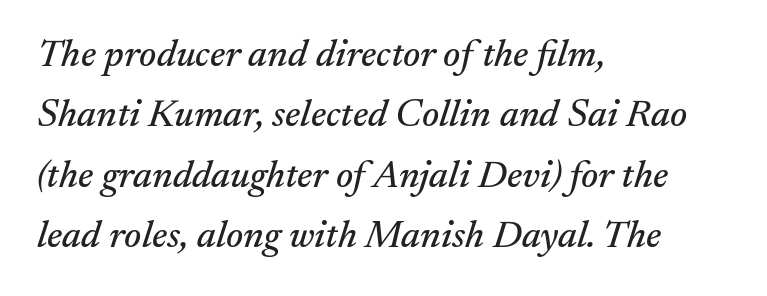
{"serif": "yes", "italic": "yes", "lean": "right", "slant_degrees": 17, "width": "normal", "stroke_contrast": "medium", "x_height": "small", "monospaced": "no", "underline": "no", "align": "left", "line_spacing": "normal", "line_spacing_ratio": 1.55, "letter_spacing": "normal", "letter_spacing_em": 0.0, "glyph_px": 39}
